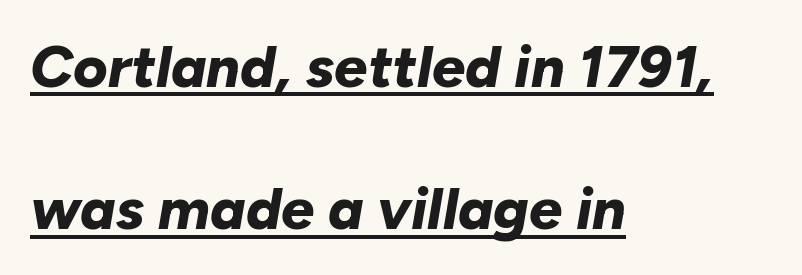
These lines are set flush left with a ragged right edge. Students, observe the line beneath the letters — that is underlining. Thick stems and heavy bowls — unmistakably bold. Does the leading feel generous? Absolutely, it's lavish. Short note: letters normally spaced.
